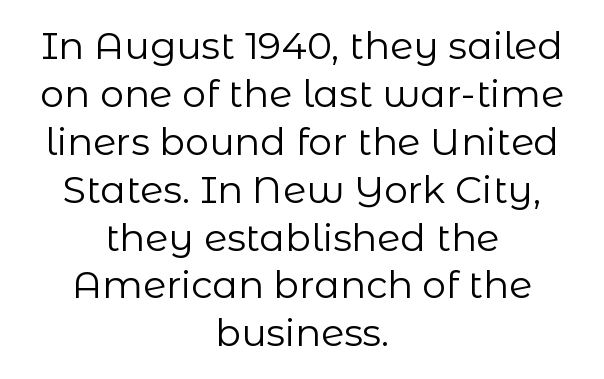
{"serif": "no", "italic": "no", "bold": "no", "weight": "regular", "width": "normal", "stroke_contrast": "low", "x_height": "medium", "monospaced": "no", "underline": "no", "align": "center", "line_spacing": "normal", "line_spacing_ratio": 1.26, "letter_spacing": "normal", "letter_spacing_em": 0.0, "glyph_px": 38}
